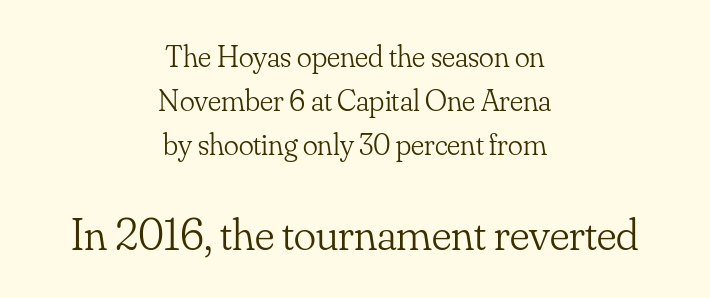
The line texture is even and compact thanks to regular tracking. Has an underline been added? It has not. It's the straight-up-and-down kind of type. Font category for this specimen: serif.
